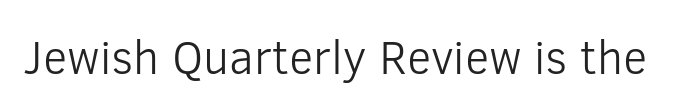
Classification — sans serif. These lines keep a tight, regular rhythm from letter to letter. Note the varied advance widths — an 'i' is clearly narrower than an 'm'. Nope, not italic — everything's standing straight.
